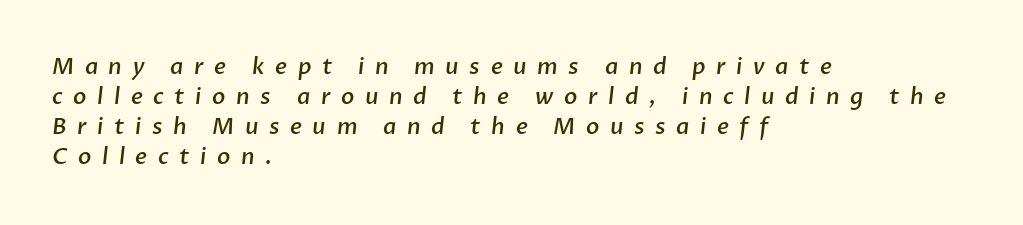
Anything drawn beneath the words? Only blank space. The face used here is a semibold: visibly heavier than regular, lighter than bold. In terms of leading, this rendering sits right in the middle. Casual observation: everything's shoved over to the left. Short note: letters widely spaced.
